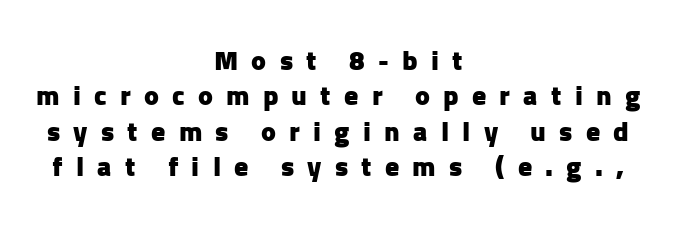
These lines are centered, leaving both edges ragged. The typeface chosen for these lines omits serifs. Type without underlining. How would I describe the line gaps? Plain and ordinary. Rendered with straight, roman letterforms. Here the glyphs are tracked loosely, breaking word shapes into spaced letters.
